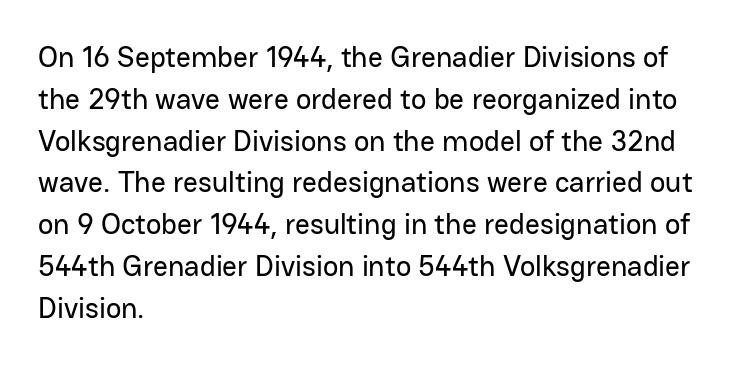
Q: Is the text italic (slanted)? A: No, it is upright.
Q: Is the typeface a serif or a sans-serif typeface? A: Sans-serif.
Q: Is the text underlined? A: No.
Q: How is the paragraph aligned? A: Left-aligned.
Q: Is the spacing between letters normal or unusually wide? A: Normal.
Q: Is the spacing between lines tight, normal or loose? A: Normal.
Q: Width (condensed, normal, or wide)? A: Normal.
Q: Stroke contrast? A: Low.
Q: x-height? A: Medium.
Q: Monospaced? A: No.
